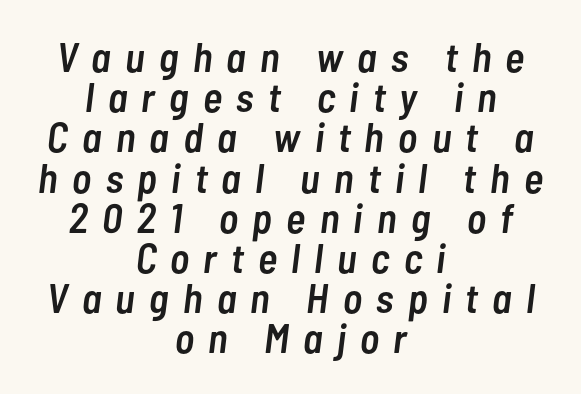
{"italic": "yes", "lean": "right", "slant_degrees": 7, "bold": "semi", "weight": "semibold", "width": "condensed", "stroke_contrast": "low", "x_height": "medium", "monospaced": "no", "underline": "no", "align": "center", "line_spacing": "tight", "line_spacing_ratio": 0.98, "letter_spacing": "wide", "letter_spacing_em": 0.35, "glyph_px": 41}
